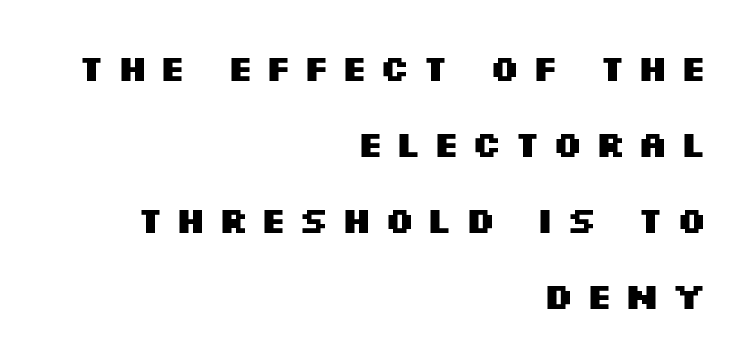
The image shows 36 px heavy, wide sans-serif type, upright; set right-aligned, loose line spacing (2.11x), unusually wide letter spacing (+0.31 em), not underlined; medium stroke contrast and a large x-height.
